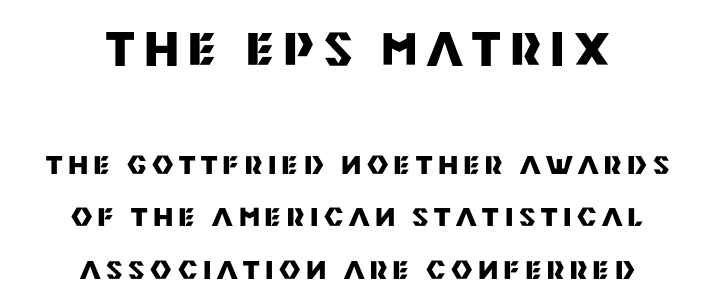
Q: Is the text bold? A: Yes.
Q: Is the text italic (slanted)? A: No, it is upright.
Q: Is the typeface a serif or a sans-serif typeface? A: Sans-serif.
Q: Is the text underlined? A: No.
Q: How is the paragraph aligned? A: Centered.
Q: Is the spacing between letters normal or unusually wide? A: Unusually wide.
Q: Is the spacing between lines tight, normal or loose? A: Loose.
Q: Which block of text is set in a larger size, the first (top) or the second (bottom)? A: The first (top) one.
Q: Width (condensed, normal, or wide)? A: Normal.
Q: Stroke contrast? A: Medium.
Q: x-height? A: Large.
Q: Monospaced? A: No.
